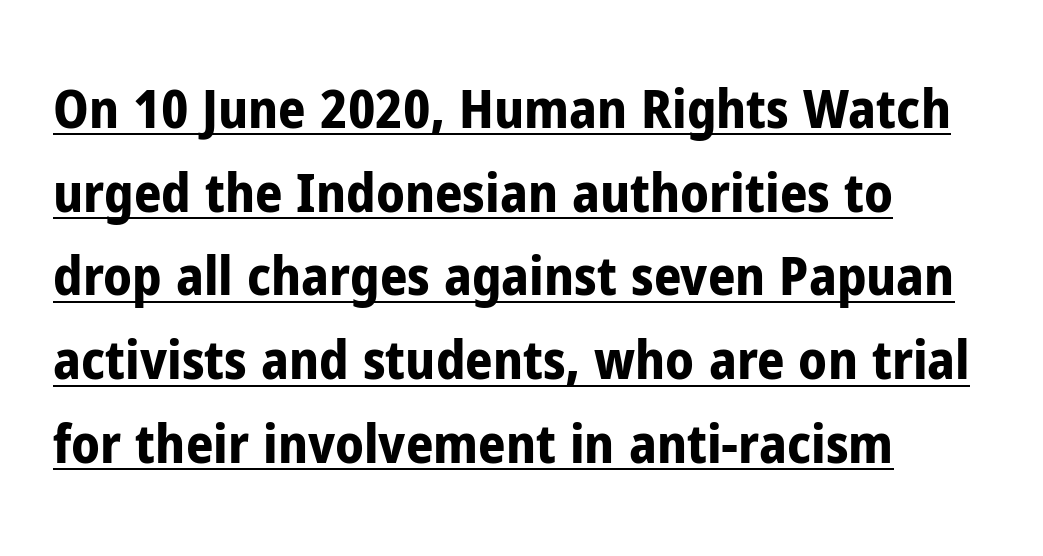
{"serif": "no", "italic": "no", "bold": "yes", "weight": "bold", "width": "condensed", "stroke_contrast": "low", "x_height": "medium", "monospaced": "no", "underline": "yes", "align": "left", "line_spacing": "normal", "line_spacing_ratio": 1.55, "letter_spacing": "normal", "letter_spacing_em": 0.0, "glyph_px": 54}
